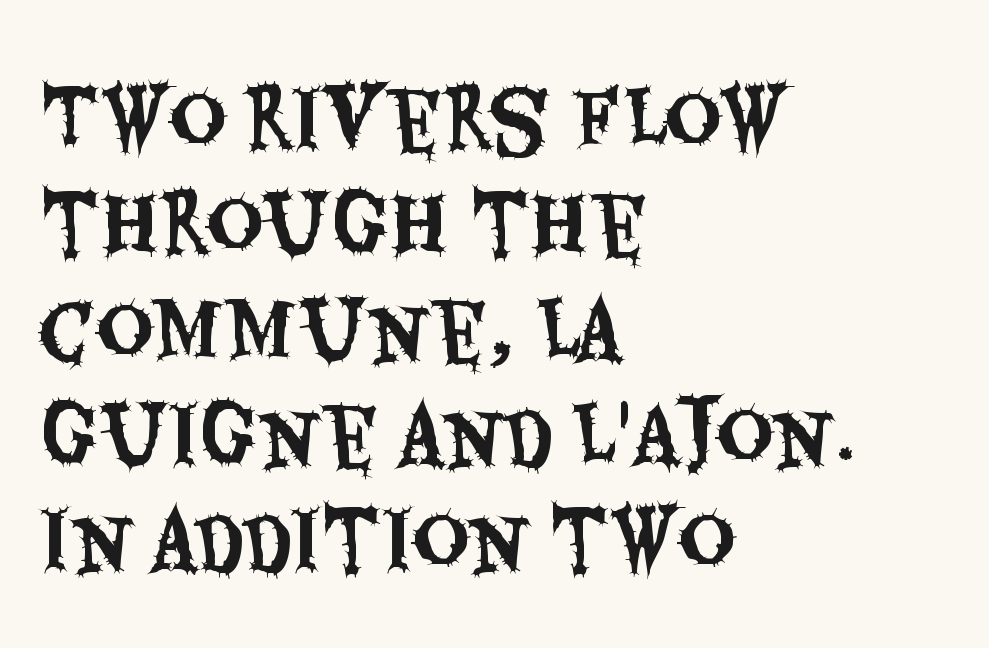
Words appear dense and cohesive because spacing is normal. These lines are set flush left with a ragged right edge. Upright lettering throughout. Clear beneath every line of the passage. Here the designer chose a conventional face with non-uniform glyph widths. What kind of face is this? One without serifs — a sans.
